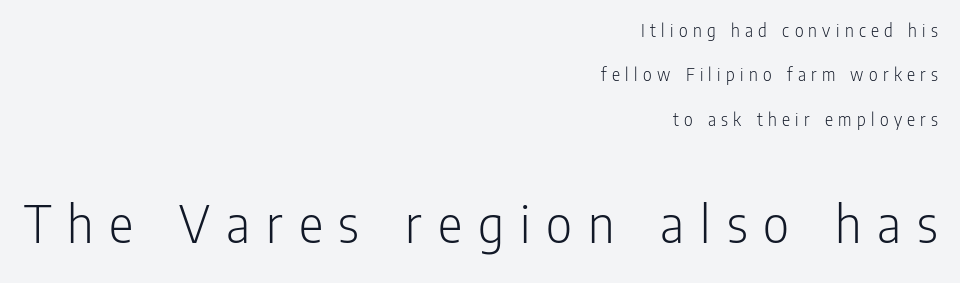
A roman cut, with each character standing at attention. Here the designer chose a conventional face with non-uniform glyph widths. Heft: none added — not bold. Regarding serifs, this sample does without them. What's the leading like? Stretched, with rows far apart. Horizontally, the lines are justified to the trailing edge only.
